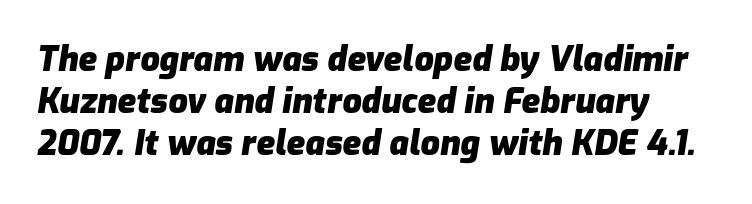
Q: Is the text bold? A: Yes.
Q: Is the text italic (slanted)? A: Yes, it leans right by about 9 degrees.
Q: Is the text underlined? A: No.
Q: Is the spacing between letters normal or unusually wide? A: Normal.
Q: Width (condensed, normal, or wide)? A: Normal.
Q: Stroke contrast? A: Low.
Q: x-height? A: Medium.
Q: Monospaced? A: No.
